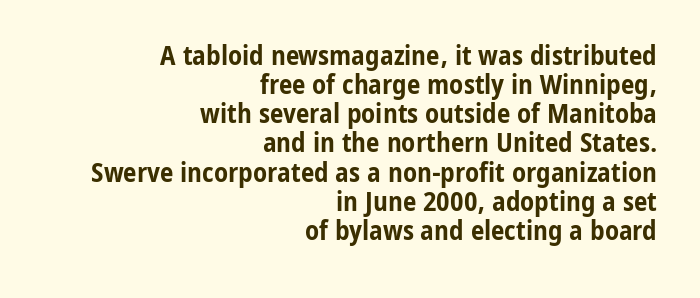
Q: Is the text bold? A: Yes.
Q: Is the text italic (slanted)? A: No, it is upright.
Q: Is the text underlined? A: No.
Q: How is the paragraph aligned? A: Right-aligned.
Q: Is the spacing between letters normal or unusually wide? A: Normal.
Q: Is the spacing between lines tight, normal or loose? A: Tight.
